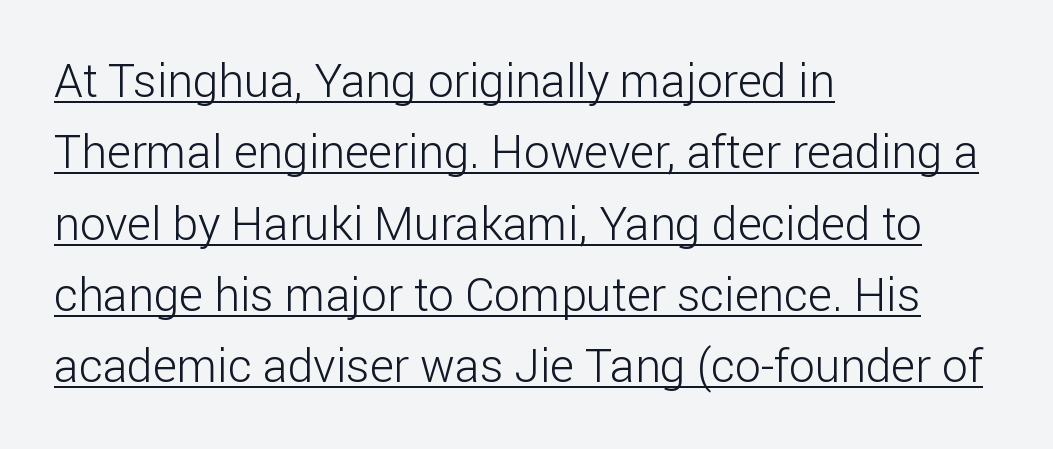
{"serif": "no", "italic": "no", "bold": "no", "weight": "light", "width": "normal", "stroke_contrast": "low", "x_height": "medium", "monospaced": "no", "underline": "yes", "align": "left", "line_spacing": "normal", "line_spacing_ratio": 1.55, "letter_spacing": "normal", "letter_spacing_em": 0.0, "glyph_px": 46}
